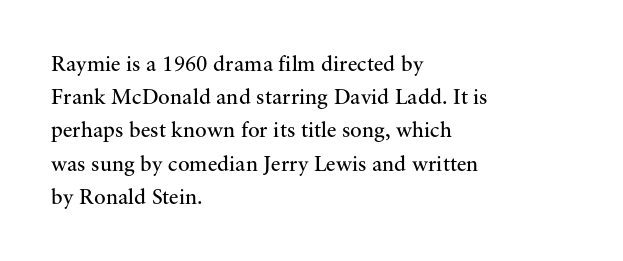
The image shows 22 px text type, upright; set left-aligned, normal line spacing (1.51x), normal letter spacing, not underlined.
